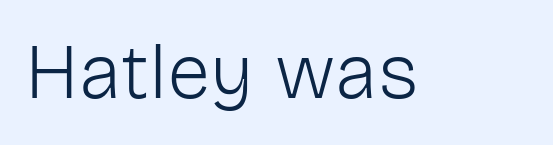
Q: Is the text bold? A: No.
Q: Is the text italic (slanted)? A: No, it is upright.
Q: Is the typeface a serif or a sans-serif typeface? A: Sans-serif.
Q: Is the text underlined? A: No.
Q: Is the spacing between letters normal or unusually wide? A: Normal.
Q: Width (condensed, normal, or wide)? A: Normal.
Q: Stroke contrast? A: Low.
Q: x-height? A: Medium.
Q: Monospaced? A: No.
